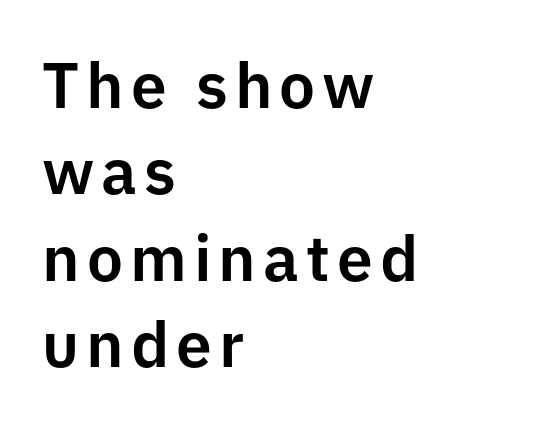
{"serif": "no", "italic": "no", "width": "normal", "stroke_contrast": "low", "x_height": "medium", "monospaced": "no", "underline": "no", "align": "left", "line_spacing": "normal", "line_spacing_ratio": 1.35, "glyph_px": 64}
